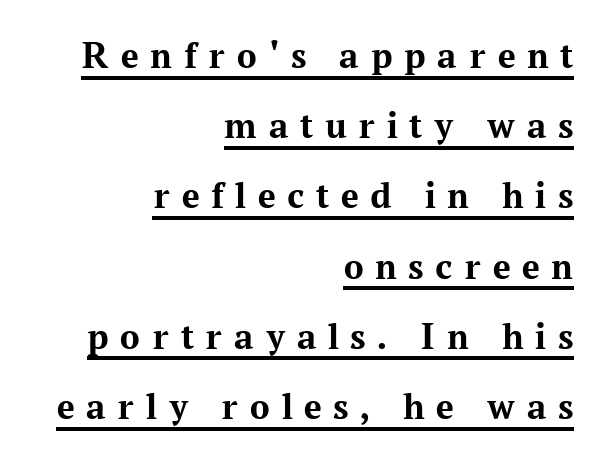
The image shows 39 px bold serif type, upright; set right-aligned, line spacing 1.8x, unusually wide letter spacing (+0.3 em), underlined; medium stroke contrast and a medium x-height.
